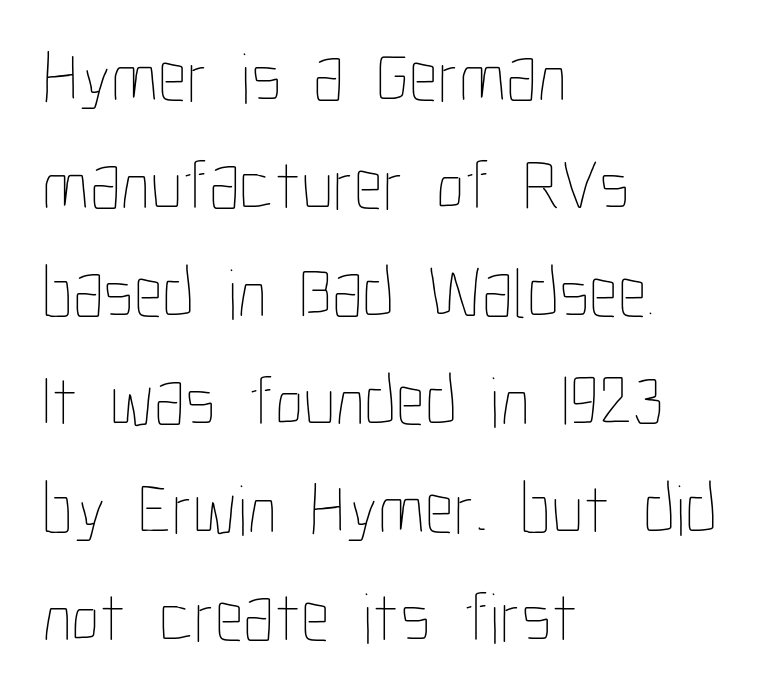
{"italic": "no", "bold": "no", "weight": "thin", "width": "condensed", "stroke_contrast": "low", "x_height": "medium", "monospaced": "no", "underline": "no", "align": "left", "line_spacing": "normal", "line_spacing_ratio": 1.5, "letter_spacing": "normal", "letter_spacing_em": 0.0, "glyph_px": 72}
